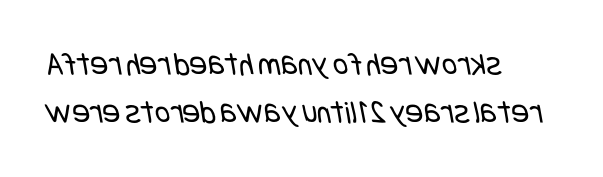
This is not heavy type; no bold has been used. The rendering keeps characters at their native spacing. The passage shown stacks its lines at a standard gap. Is this a sans? Yes — the strokes have no serifs.
